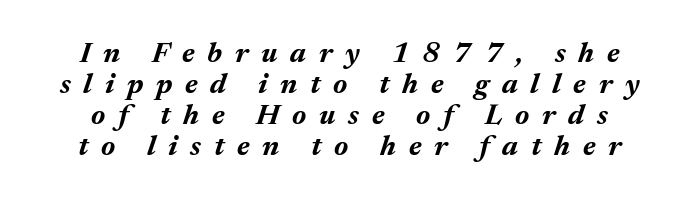
The image shows 29 px bold type, italic (leaning right); set tight line spacing (1.07x), unusually wide letter spacing (+0.44 em), not underlined; medium stroke contrast and a medium x-height.
